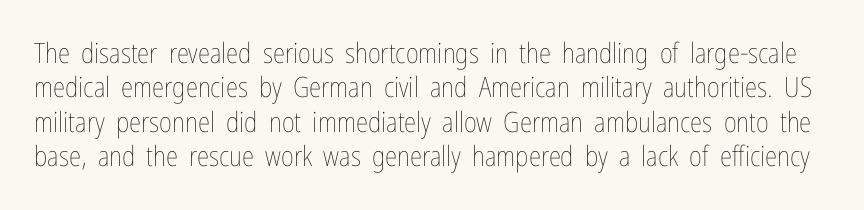
{"italic": "no", "bold": "no", "weight": "thin", "width": "condensed", "stroke_contrast": "low", "x_height": "medium", "monospaced": "no", "underline": "no", "line_spacing_ratio": 1.23, "letter_spacing": "normal", "letter_spacing_em": 0.0, "glyph_px": 28}
